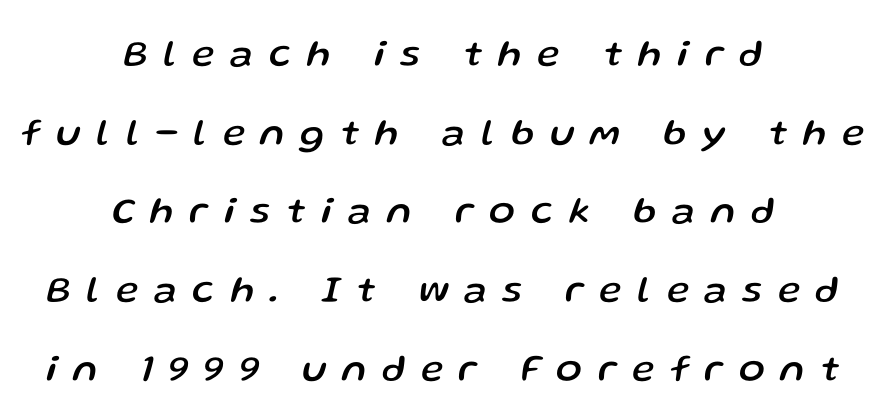
{"italic": "yes", "lean": "right", "slant_degrees": 13, "width": "normal", "stroke_contrast": "low", "x_height": "medium", "monospaced": "no", "underline": "no", "align": "center", "line_spacing": "loose", "line_spacing_ratio": 2.07, "letter_spacing": "wide", "letter_spacing_em": 0.42, "glyph_px": 38}
